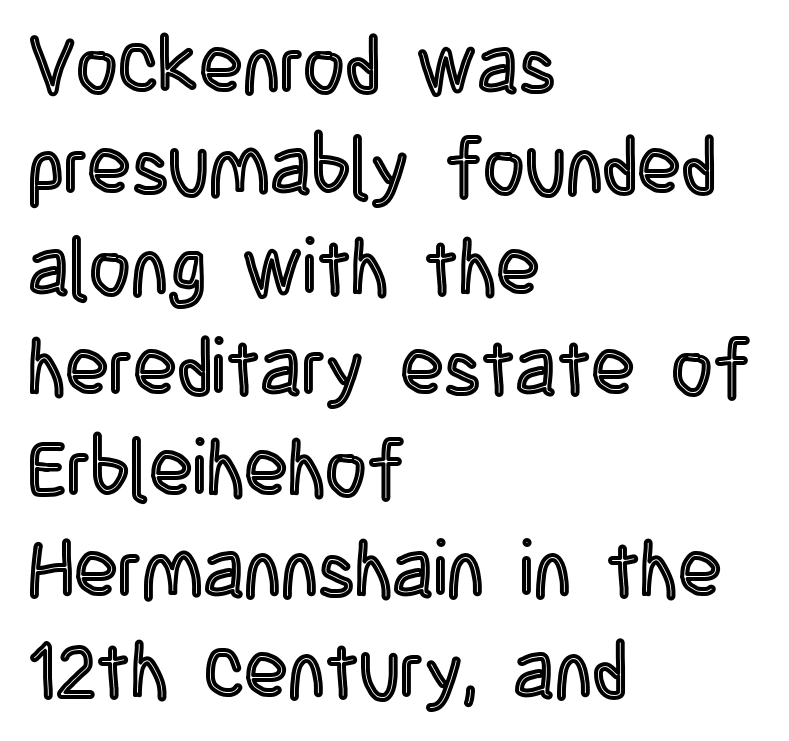
The image shows 80 px condensed type, upright; set left-aligned, normal line spacing (1.26x), normal letter spacing, not underlined; a large x-height.
